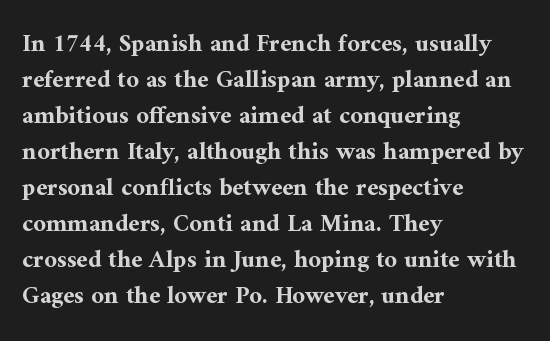
Nope, not italic — everything's standing straight. A normal amount of white space separates one row of letters from the next. Pretty heavy lettering here — definitely bold. Line starts are locked; line ends wander. Tracking here is standard; glyphs follow each other at the usual distance. Decoration check: the copy has no underline.
